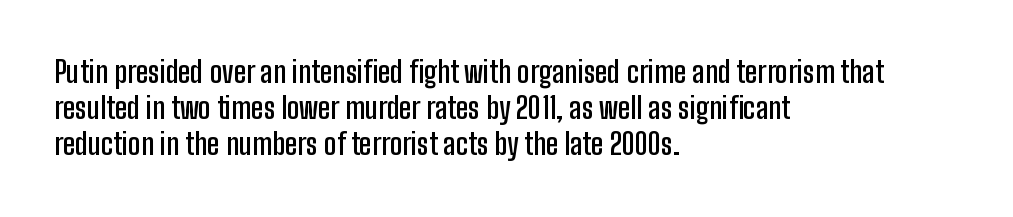
{"serif": "no", "italic": "no", "bold": "semi", "weight": "semibold", "width": "condensed", "stroke_contrast": "low", "x_height": "medium", "monospaced": "no", "underline": "no", "align": "left", "line_spacing": "normal", "line_spacing_ratio": 1.25, "letter_spacing": "normal", "letter_spacing_em": 0.0, "glyph_px": 29}
